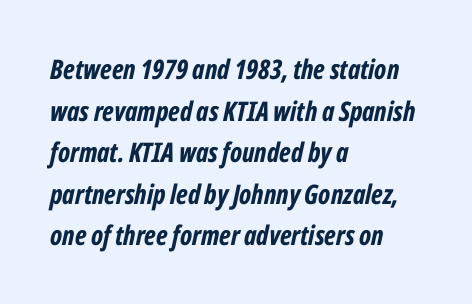
{"italic": "yes", "lean": "right", "slant_degrees": 12, "bold": "yes", "underline": "no", "align": "left", "line_spacing": "normal", "line_spacing_ratio": 1.54, "letter_spacing": "normal", "letter_spacing_em": 0.0, "glyph_px": 27}
